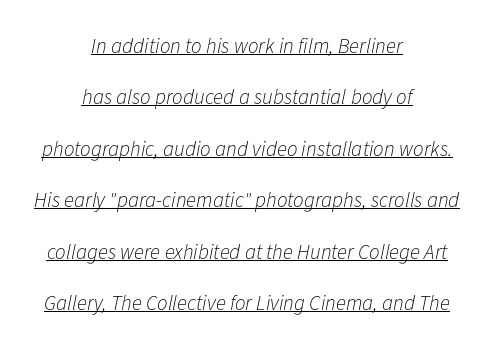
The image shows 21 px text type, italic (leaning right); set centered, loose line spacing (2.45x), normal letter spacing, underlined.
